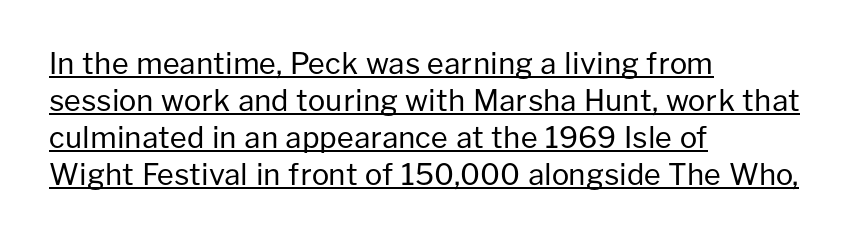
Q: Is the text bold? A: No.
Q: Is the text italic (slanted)? A: No, it is upright.
Q: Is the typeface a serif or a sans-serif typeface? A: Sans-serif.
Q: Is the text underlined? A: Yes.
Q: How is the paragraph aligned? A: Left-aligned.
Q: Is the spacing between letters normal or unusually wide? A: Normal.
Q: Is the spacing between lines tight, normal or loose? A: Normal.
Q: Width (condensed, normal, or wide)? A: Normal.
Q: Stroke contrast? A: Low.
Q: x-height? A: Medium.
Q: Monospaced? A: No.
